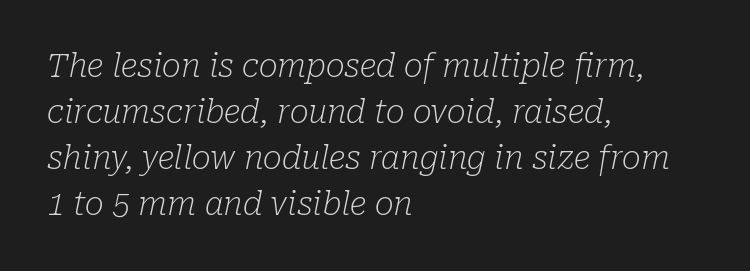
{"serif": "yes", "italic": "yes", "lean": "right", "slant_degrees": 10, "bold": "no", "weight": "light", "width": "normal", "stroke_contrast": "low", "x_height": "medium", "monospaced": "no", "underline": "no", "align": "left", "line_spacing": "normal", "line_spacing_ratio": 1.44, "letter_spacing": "normal", "letter_spacing_em": 0.0, "glyph_px": 32}
